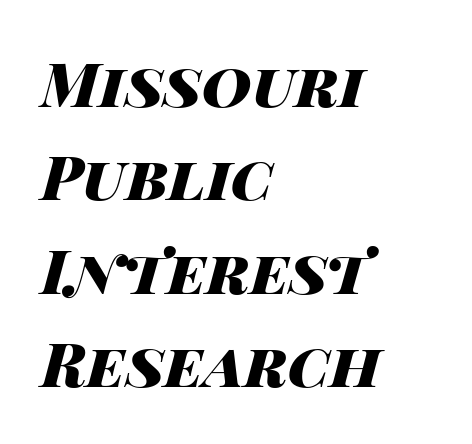
{"italic": "yes", "lean": "right", "slant_degrees": 14, "bold": "yes", "weight": "heavy", "width": "wide", "stroke_contrast": "high", "x_height": "large", "monospaced": "no", "underline": "no", "align": "left", "line_spacing": "normal", "line_spacing_ratio": 1.53, "letter_spacing": "normal", "letter_spacing_em": 0.0, "glyph_px": 61}
